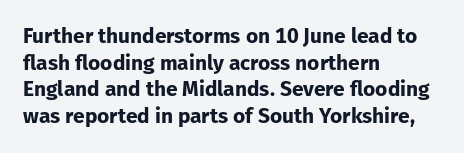
Q: Is the text bold? A: Yes.
Q: Is the text italic (slanted)? A: No, it is upright.
Q: Is the text underlined? A: No.
Q: How is the paragraph aligned? A: Left-aligned.
Q: Is the spacing between letters normal or unusually wide? A: Normal.
Q: Is the spacing between lines tight, normal or loose? A: Normal.
